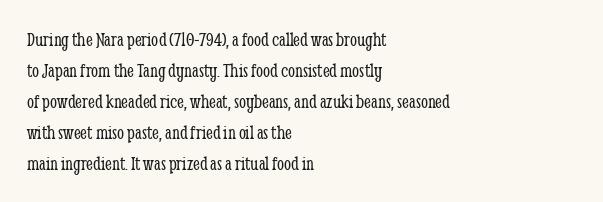
The image shows 20 px text type, upright; set left-aligned, normal line spacing (1.55x), normal letter spacing, not underlined.
